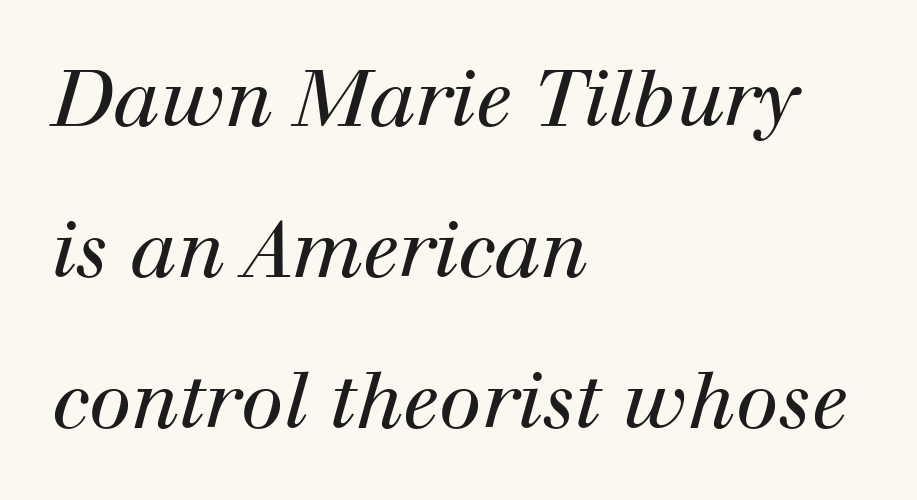
The letters advance in unequal steps, a hallmark of proportional type. Observe the lean: these are italic letterforms. Short and long lines alike share a common starting point at left. Observe the serifs anchoring each vertical stroke in this sample. The leading is generous, giving the passage an open texture. Glance below the letters and you will spot only blank space.
